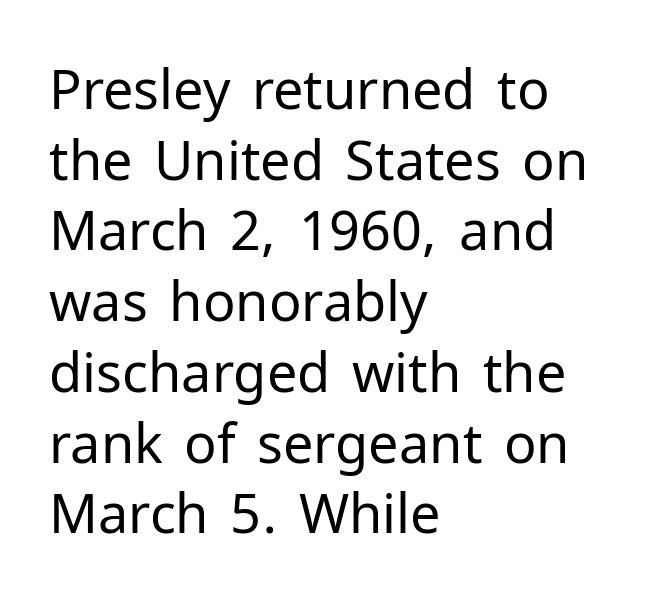
The image shows 54 px regular-weight sans-serif type, upright; set left-aligned, normal line spacing (1.31x), normal letter spacing, not underlined; low stroke contrast and a medium x-height.
